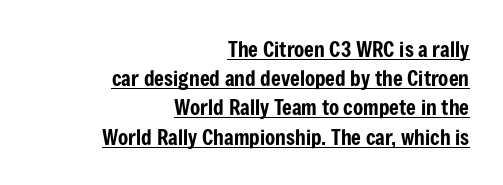
Every stem runs plumb, perpendicular to the baseline. Quick note: underline on. The lines in this sample share a right terminus and differ only in where they begin. Vertically, the passage feels balanced, rows spaced as you'd expect. This sample uses plain, unmodified letter spacing.
